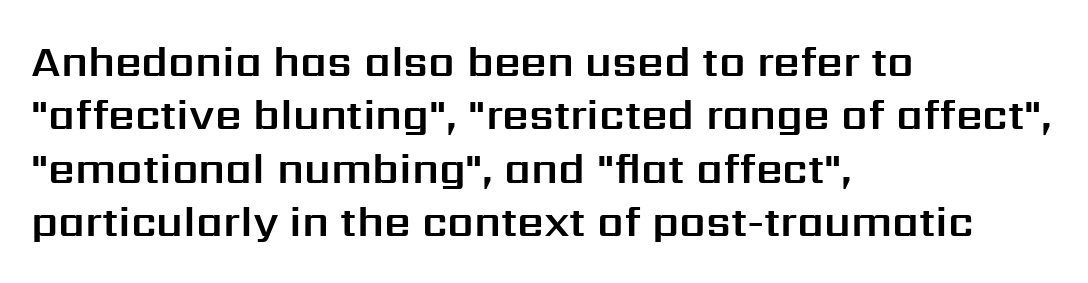
Q: Is the text italic (slanted)? A: No, it is upright.
Q: Is the typeface a serif or a sans-serif typeface? A: Sans-serif.
Q: Is the text underlined? A: No.
Q: How is the paragraph aligned? A: Left-aligned.
Q: Is the spacing between letters normal or unusually wide? A: Normal.
Q: Is the spacing between lines tight, normal or loose? A: Normal.
Q: Width (condensed, normal, or wide)? A: Normal.
Q: Stroke contrast? A: Medium.
Q: x-height? A: Medium.
Q: Monospaced? A: No.
